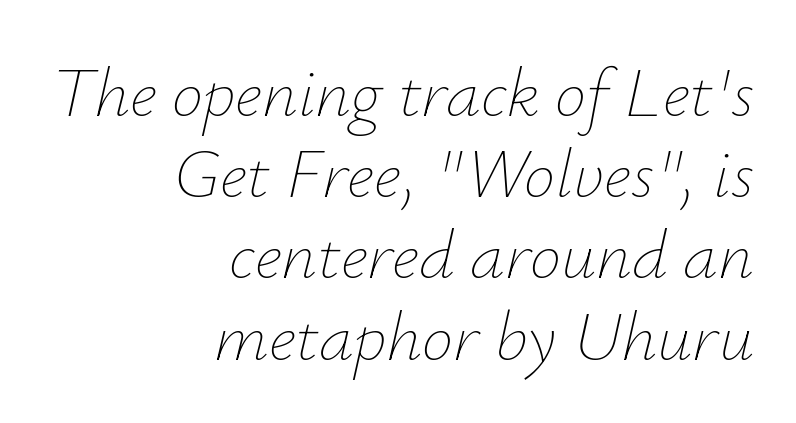
Q: Is the text bold? A: No.
Q: Is the text italic (slanted)? A: Yes, it leans right by about 12 degrees.
Q: Is the text underlined? A: No.
Q: How is the paragraph aligned? A: Right-aligned.
Q: Is the spacing between letters normal or unusually wide? A: Normal.
Q: Width (condensed, normal, or wide)? A: Normal.
Q: Stroke contrast? A: Low.
Q: x-height? A: Small.
Q: Monospaced? A: No.
